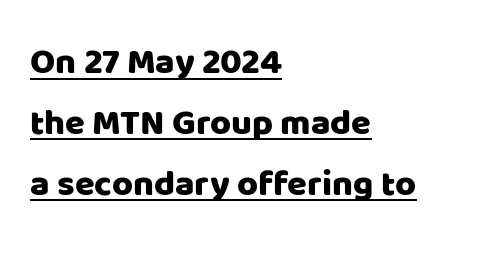
The image shows 36 px sans-serif type, upright; set left-aligned, normal line spacing (1.69x), normal letter spacing, underlined; low stroke contrast and a large x-height.
